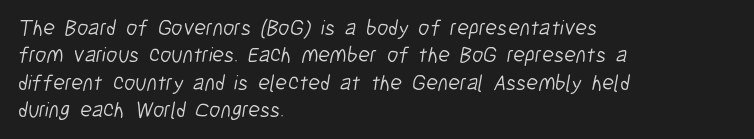
Q: Is the text bold? A: No.
Q: Is the text underlined? A: No.
Q: How is the paragraph aligned? A: Left-aligned.
Q: Is the spacing between letters normal or unusually wide? A: Normal.
